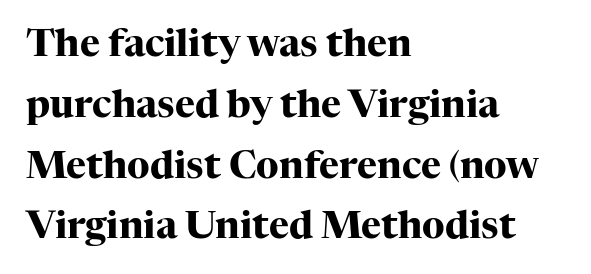
The image shows 38 px heavy serif type, upright; set left-aligned, normal line spacing (1.6x), normal letter spacing, not underlined; high stroke contrast and a medium x-height.
